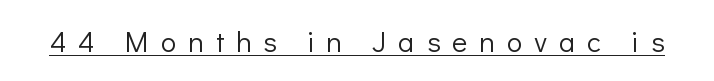
The image shows 29 px light sans-serif type, upright; set unusually wide letter spacing (+0.41 em), underlined; low stroke contrast and a medium x-height.
